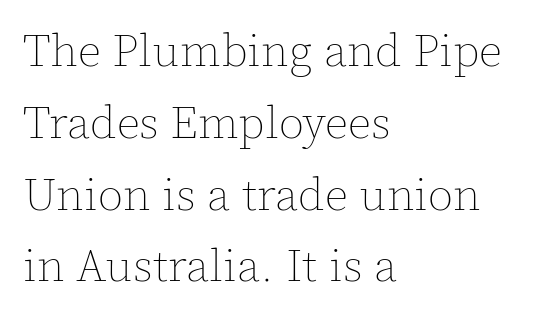
A typesetter would call this proportional, since set widths differ per character. A typesetter would mark this as roman, not italic. Plain, unruled lines of type. Horizontally, the lines are justified to the leading edge only. Compared with a typical body face, this is equally light or lighter still. The face used here is rendered with its standard letterfit.
